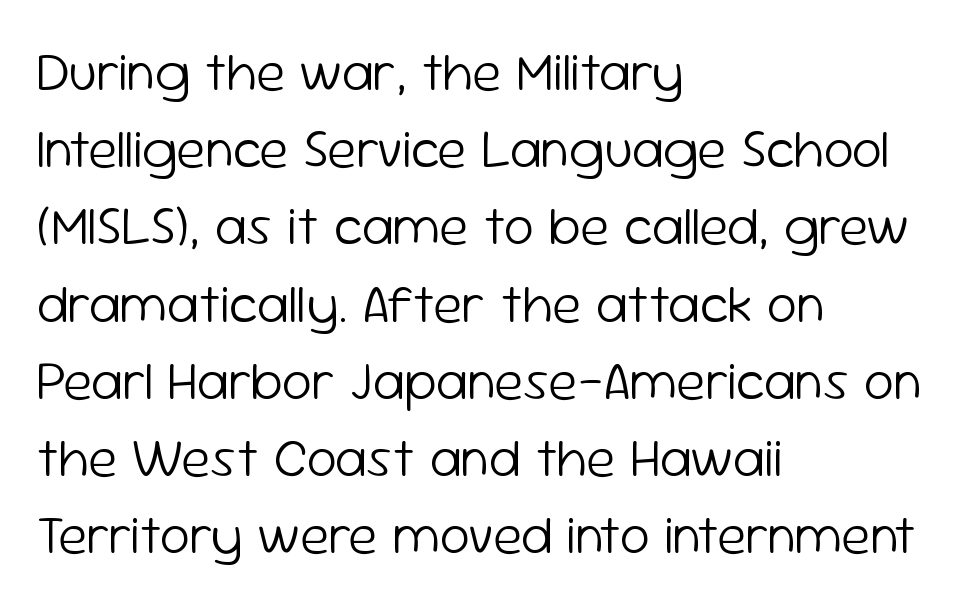
Q: Is the text bold? A: No.
Q: Is the text italic (slanted)? A: No, it is upright.
Q: Is the typeface a serif or a sans-serif typeface? A: Sans-serif.
Q: Is the text underlined? A: No.
Q: How is the paragraph aligned? A: Left-aligned.
Q: Is the spacing between letters normal or unusually wide? A: Normal.
Q: Is the spacing between lines tight, normal or loose? A: Normal.
Q: Width (condensed, normal, or wide)? A: Normal.
Q: Stroke contrast? A: Low.
Q: x-height? A: Medium.
Q: Monospaced? A: No.
